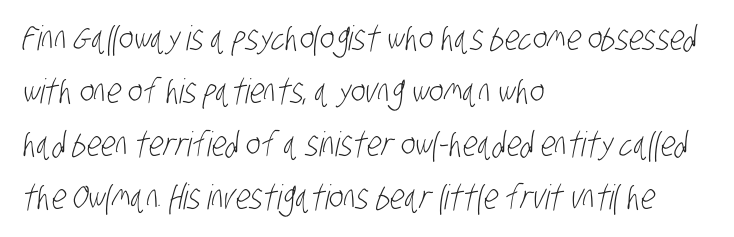
{"serif": "no", "bold": "no", "weight": "light", "width": "condensed", "stroke_contrast": "low", "x_height": "large", "monospaced": "no", "underline": "no", "align": "left", "line_spacing": "normal", "line_spacing_ratio": 1.56, "letter_spacing": "normal", "letter_spacing_em": 0.0, "glyph_px": 34}
